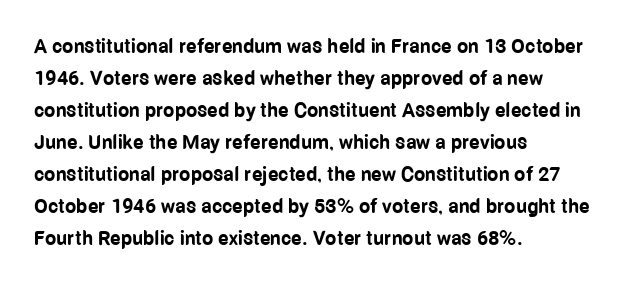
{"italic": "no", "bold": "yes", "underline": "no", "align": "left", "line_spacing": "normal", "line_spacing_ratio": 1.6, "letter_spacing": "normal", "letter_spacing_em": 0.0, "glyph_px": 20}
